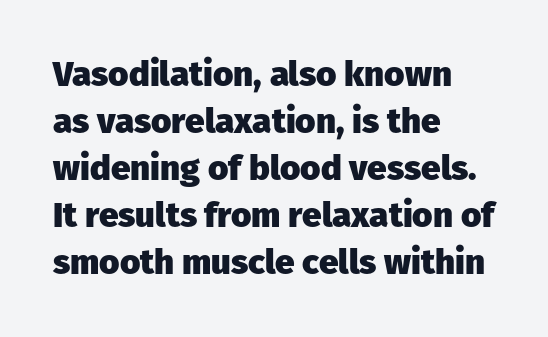
{"serif": "no", "italic": "no", "bold": "yes", "weight": "heavy", "width": "normal", "stroke_contrast": "low", "x_height": "medium", "monospaced": "no", "underline": "no", "align": "left", "line_spacing": "normal", "line_spacing_ratio": 1.34, "letter_spacing": "normal", "letter_spacing_em": 0.0, "glyph_px": 35}
